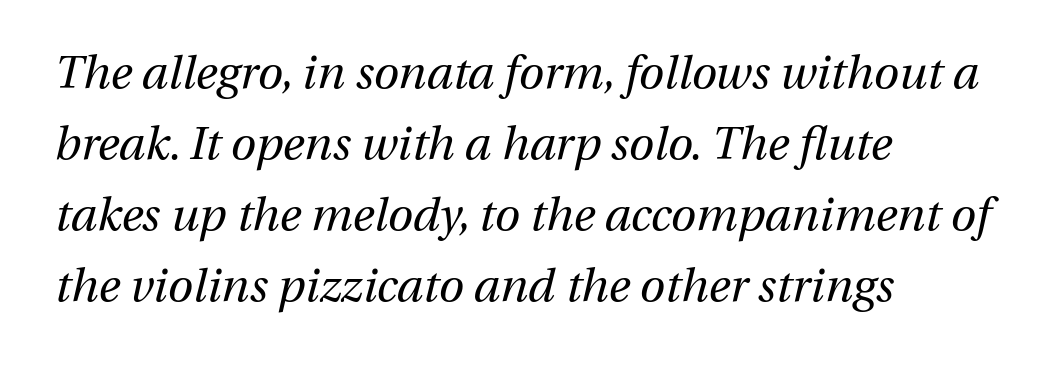
Q: Is the text bold? A: No.
Q: Is the text italic (slanted)? A: Yes, it leans right by about 13 degrees.
Q: Is the text underlined? A: No.
Q: How is the paragraph aligned? A: Left-aligned.
Q: Is the spacing between letters normal or unusually wide? A: Normal.
Q: Is the spacing between lines tight, normal or loose? A: Normal.
Q: Width (condensed, normal, or wide)? A: Normal.
Q: Stroke contrast? A: Medium.
Q: x-height? A: Medium.
Q: Monospaced? A: No.
